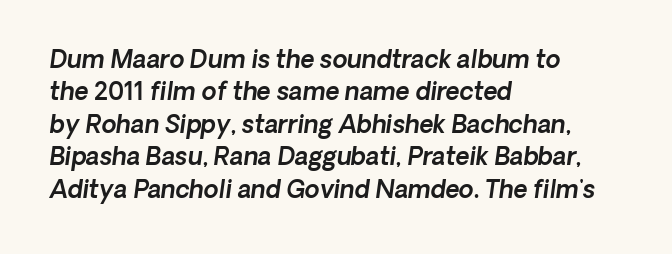
A classic flush-left, rag-right setting is used for this passage. Line spacing here is normal. Between one letter and the next there's only the usual sliver of space. Italic: yes, the glyphs are oblique.
